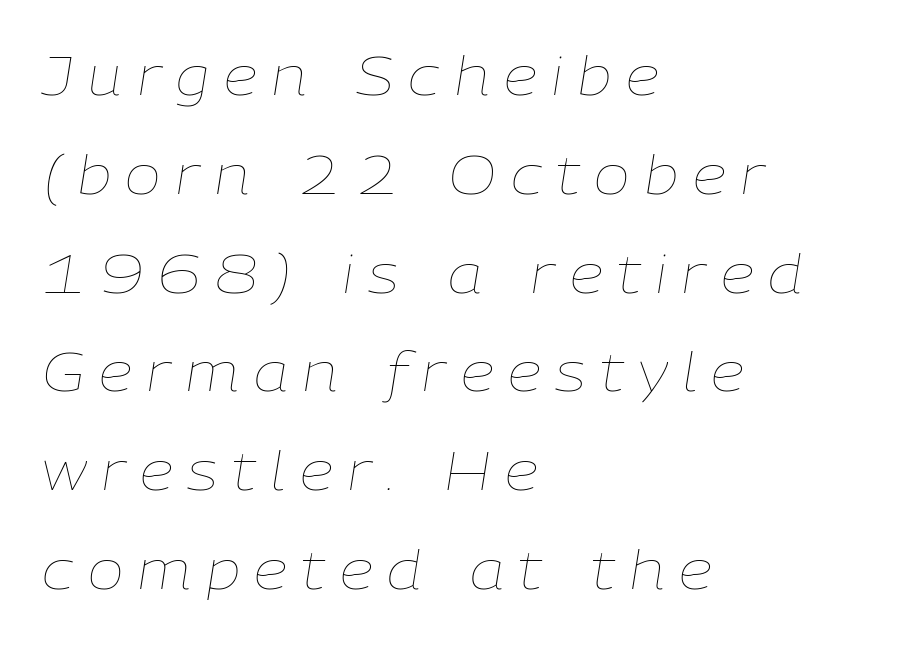
Q: Is the text bold? A: No.
Q: Is the text italic (slanted)? A: Yes, it leans right by about 9 degrees.
Q: Is the text underlined? A: No.
Q: How is the paragraph aligned? A: Left-aligned.
Q: Is the spacing between letters normal or unusually wide? A: Unusually wide.
Q: Width (condensed, normal, or wide)? A: Normal.
Q: Stroke contrast? A: Low.
Q: x-height? A: Medium.
Q: Monospaced? A: No.
